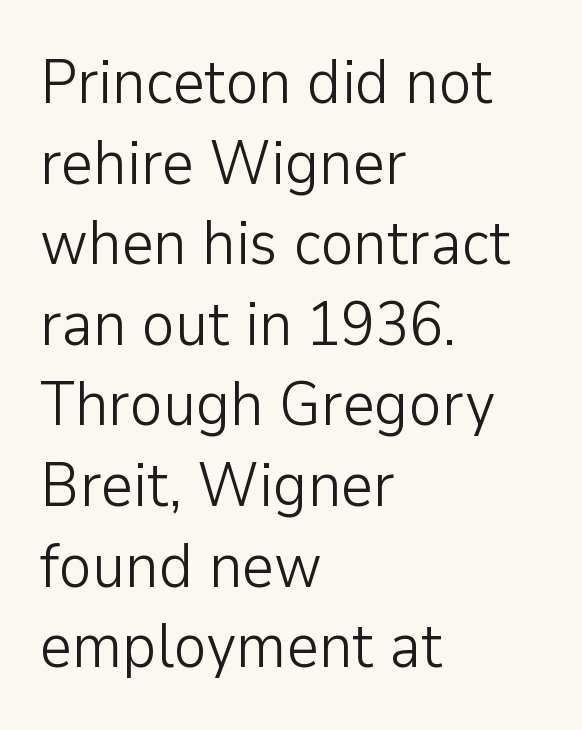
{"serif": "no", "italic": "no", "bold": "no", "weight": "light", "width": "normal", "stroke_contrast": "low", "x_height": "medium", "monospaced": "no", "underline": "no", "align": "left", "line_spacing": "normal", "line_spacing_ratio": 1.3, "letter_spacing": "normal", "letter_spacing_em": 0.0, "glyph_px": 62}
